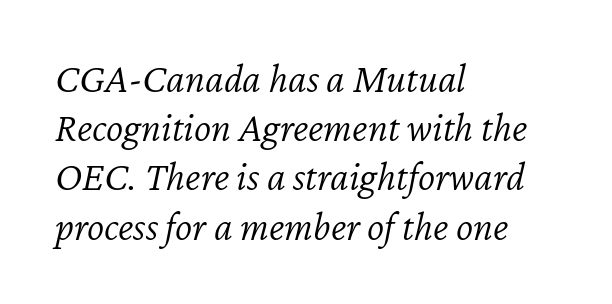
Bare-footed words on every line. Note the varied advance widths — an 'i' is clearly narrower than an 'm'. Notice how the stems are inclined rather than vertical — that's the hallmark of italics. Which margin do the lines hug? The left one — the right edge is uneven.
